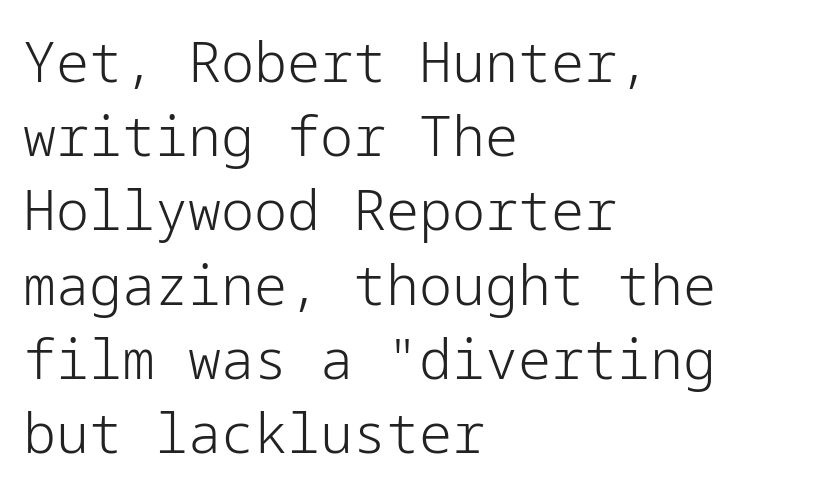
{"serif": "no", "italic": "no", "bold": "no", "weight": "light", "width": "normal", "stroke_contrast": "low", "x_height": "medium", "underline": "no", "align": "left", "line_spacing": "normal", "line_spacing_ratio": 1.35, "letter_spacing": "normal", "letter_spacing_em": 0.0, "glyph_px": 55}
